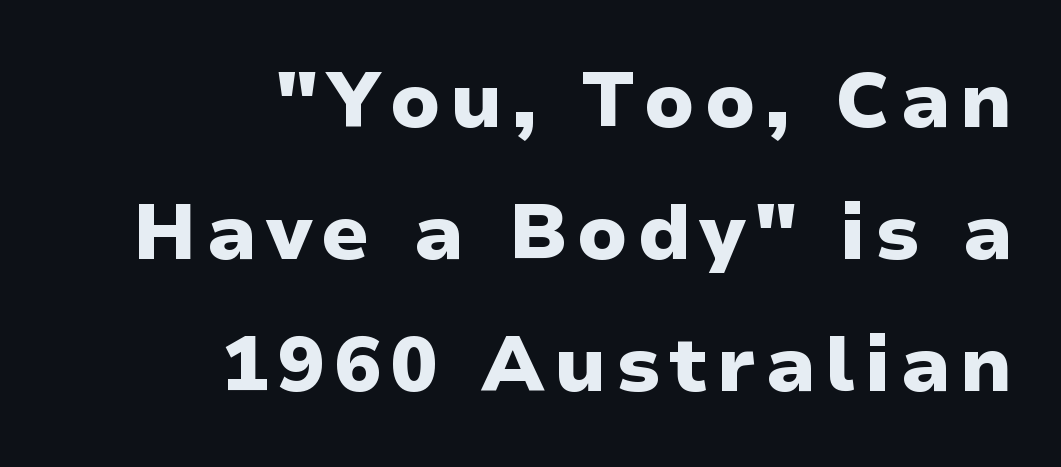
Characters remain perfectly vertical along every line. I'd call this a sans setting — the letters go barefoot. In CSS terms this would be text-align: right. Pretty heavy lettering here — definitely bold. Students, observe: this is what conventionally led text looks like.
